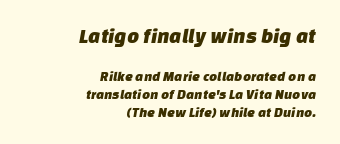
Q: Is the text underlined? A: No.
Q: How is the paragraph aligned? A: Right-aligned.
Q: Is the spacing between letters normal or unusually wide? A: Normal.
Q: Is the spacing between lines tight, normal or loose? A: Normal.
Q: Which block of text is set in a larger size, the first (top) or the second (bottom)? A: The first (top) one.
